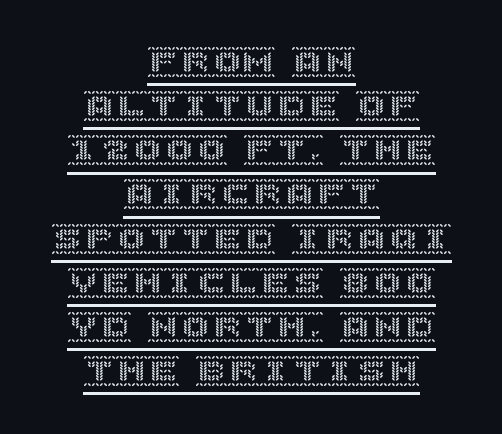
The image shows 32 px text type, upright; set centered, normal line spacing (1.38x), normal letter spacing, underlined; a large x-height.
